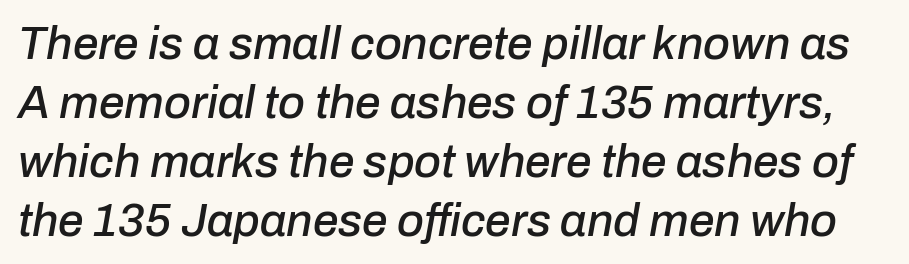
Q: Is the text italic (slanted)? A: Yes, it leans right by about 10 degrees.
Q: Is the text underlined? A: No.
Q: Is the spacing between letters normal or unusually wide? A: Normal.
Q: Is the spacing between lines tight, normal or loose? A: Normal.
Q: Width (condensed, normal, or wide)? A: Normal.
Q: Stroke contrast? A: Low.
Q: x-height? A: Medium.
Q: Monospaced? A: No.
